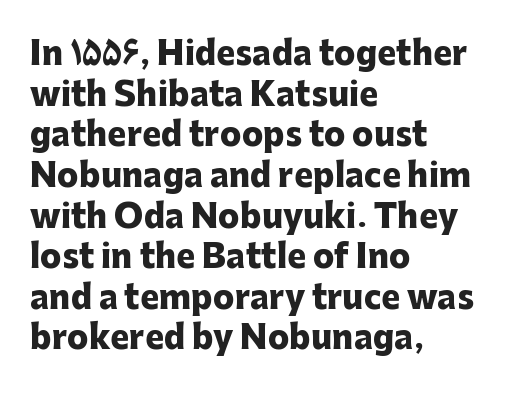
Evenly set lines give the paragraph a standard silhouette. Check where the strokes stop: nothing finishes them off — pure sans. Here the designer chose a conventional face with non-uniform glyph widths. The lettering holds an erect, upright posture throughout.
